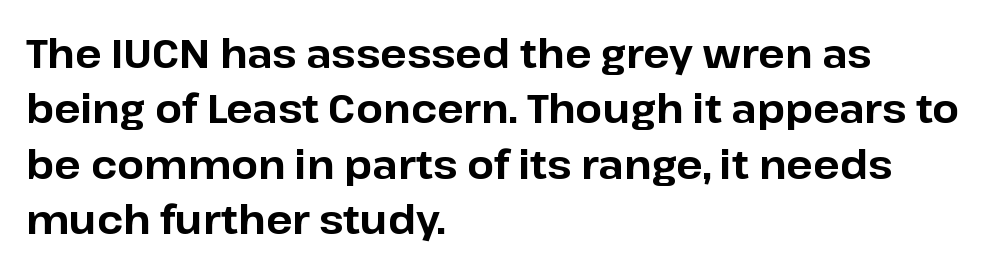
The image shows 39 px bold sans-serif type, upright; set left-aligned, normal line spacing (1.42x), normal letter spacing, not underlined; low stroke contrast and a medium x-height.
